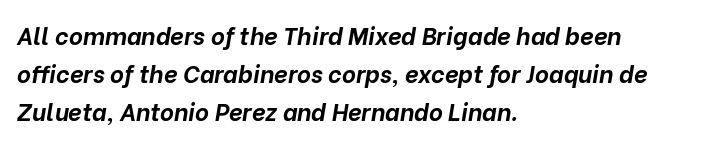
{"italic": "yes", "lean": "right", "slant_degrees": 10, "bold": "yes", "underline": "no", "align": "left", "line_spacing": "normal", "line_spacing_ratio": 1.59, "letter_spacing": "normal", "letter_spacing_em": 0.0, "glyph_px": 24}
